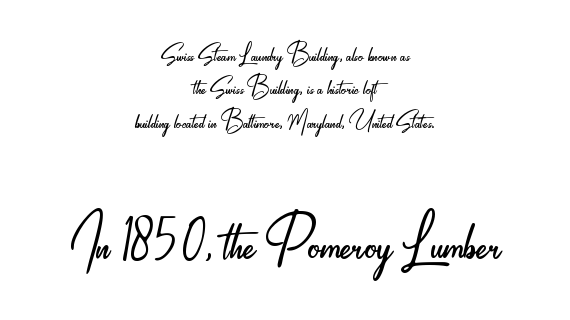
{"serif": "no", "bold": "no", "weight": "light", "width": "condensed", "stroke_contrast": "low", "x_height": "small", "monospaced": "no", "underline": "no", "align": "center", "line_spacing": "tight", "line_spacing_ratio": 1.04, "letter_spacing": "normal", "letter_spacing_em": 0.0, "larger_block": "second", "size_ratio": 2.47, "glyph_px": 79}
